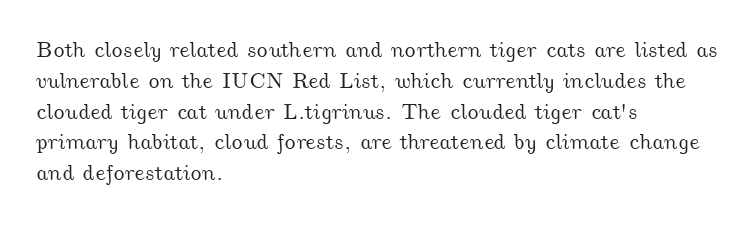
{"underline": "no", "align": "left", "line_spacing": "normal", "line_spacing_ratio": 1.4, "letter_spacing": "normal", "letter_spacing_em": 0.0, "glyph_px": 22}
